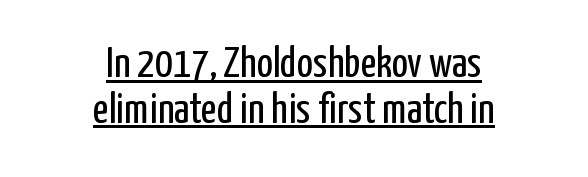
{"serif": "no", "italic": "no", "bold": "no", "weight": "regular", "width": "condensed", "stroke_contrast": "low", "x_height": "medium", "monospaced": "no", "underline": "yes", "align": "center", "line_spacing": "tight", "line_spacing_ratio": 1.06, "letter_spacing": "normal", "letter_spacing_em": 0.0, "glyph_px": 43}
